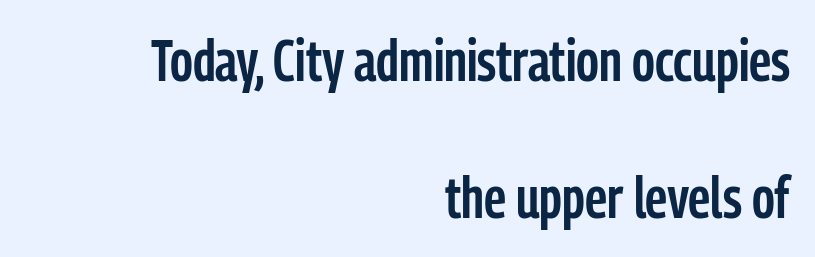
Q: Is the text bold? A: Semi-bold.
Q: Is the text italic (slanted)? A: No, it is upright.
Q: Is the typeface a serif or a sans-serif typeface? A: Sans-serif.
Q: Is the text underlined? A: No.
Q: How is the paragraph aligned? A: Right-aligned.
Q: Is the spacing between letters normal or unusually wide? A: Normal.
Q: Is the spacing between lines tight, normal or loose? A: Loose.
Q: Width (condensed, normal, or wide)? A: Condensed.
Q: Stroke contrast? A: Low.
Q: x-height? A: Medium.
Q: Monospaced? A: No.
